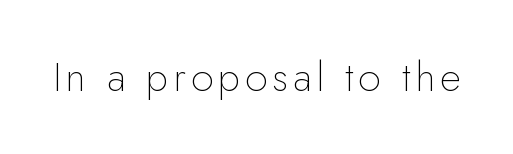
The image shows 41 px thin sans-serif type, upright; set not underlined; low stroke contrast and a small x-height.
